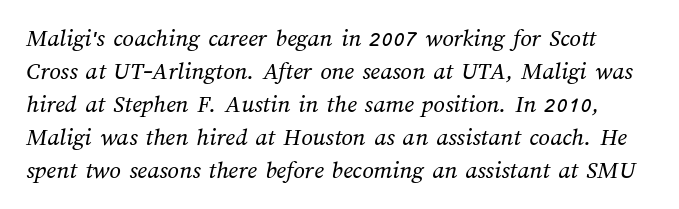
{"bold": "no", "underline": "no", "line_spacing": "normal", "line_spacing_ratio": 1.32, "letter_spacing": "normal", "letter_spacing_em": 0.0, "glyph_px": 25}
